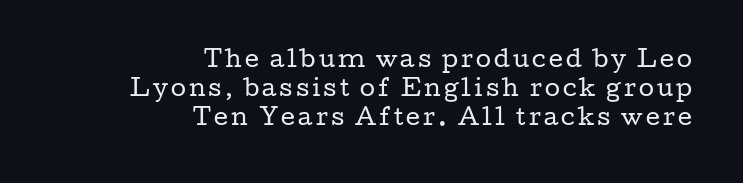
Q: Is the text bold? A: No.
Q: Is the text italic (slanted)? A: No, it is upright.
Q: Is the text underlined? A: No.
Q: How is the paragraph aligned? A: Right-aligned.
Q: Is the spacing between lines tight, normal or loose? A: Normal.
